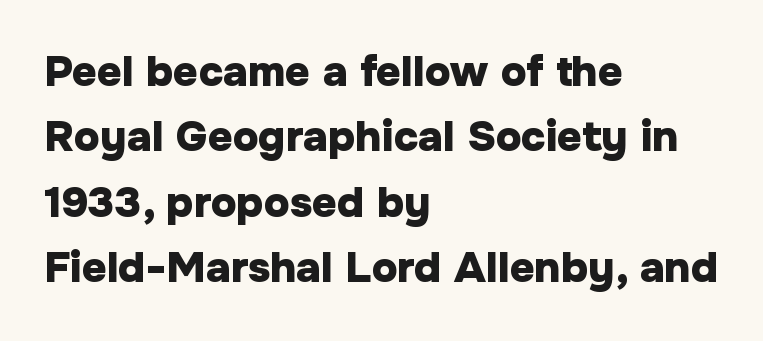
{"serif": "no", "italic": "no", "bold": "yes", "weight": "heavy", "width": "normal", "stroke_contrast": "low", "x_height": "medium", "monospaced": "no", "underline": "no", "align": "left", "line_spacing": "normal", "line_spacing_ratio": 1.52, "letter_spacing": "normal", "letter_spacing_em": 0.0, "glyph_px": 43}
